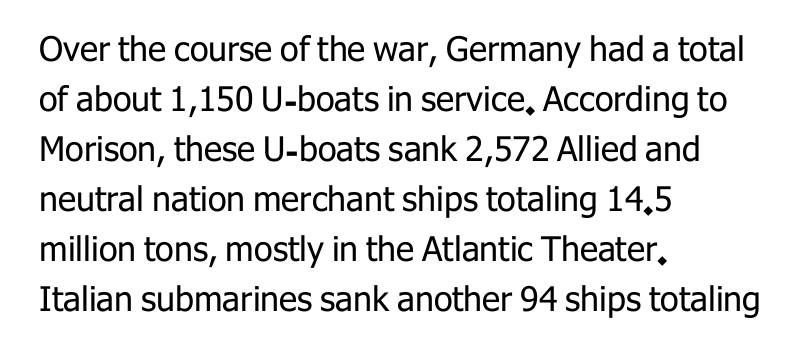
Q: Is the text bold? A: No.
Q: Is the text italic (slanted)? A: No, it is upright.
Q: Is the typeface a serif or a sans-serif typeface? A: Sans-serif.
Q: Is the text underlined? A: No.
Q: How is the paragraph aligned? A: Left-aligned.
Q: Is the spacing between letters normal or unusually wide? A: Normal.
Q: Is the spacing between lines tight, normal or loose? A: Normal.
Q: Width (condensed, normal, or wide)? A: Normal.
Q: Stroke contrast? A: Low.
Q: x-height? A: Medium.
Q: Monospaced? A: No.
